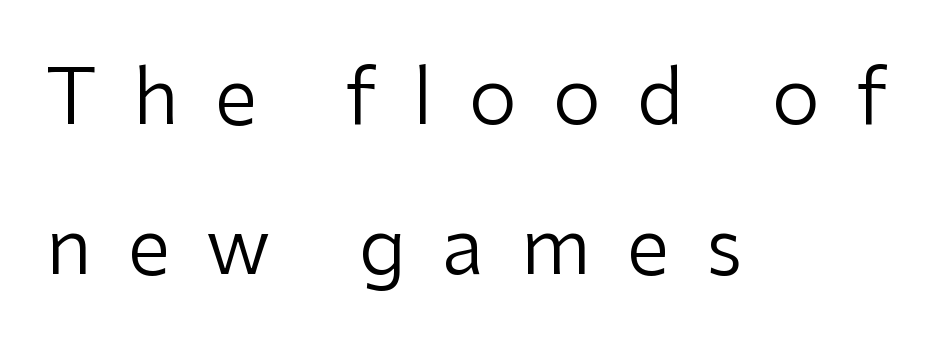
The image shows 77 px regular-weight sans-serif type, upright; set left-aligned, loose line spacing (1.95x), unusually wide letter spacing (+0.47 em), not underlined; low stroke contrast and a medium x-height.
